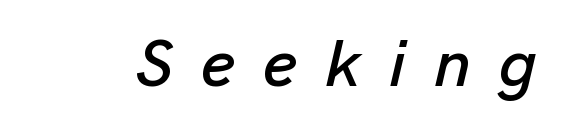
The foot of each line stays bare and open. Inter-character spacing is expanded well beyond the font's built-in metrics. The passage shown leans; its letterforms are oblique. Think of a printed novel: that variable character pitch is what you see here.
